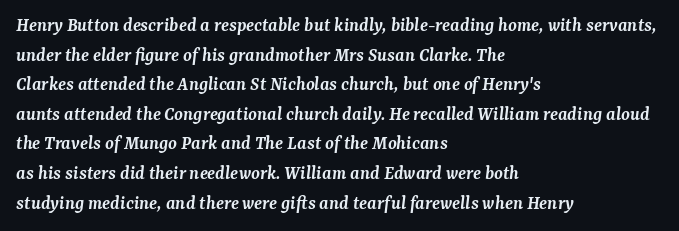
{"italic": "yes", "lean": "right", "slant_degrees": 7, "bold": "semi", "underline": "no", "align": "left", "line_spacing": "normal", "line_spacing_ratio": 1.48, "letter_spacing": "normal", "letter_spacing_em": 0.0, "glyph_px": 20}
